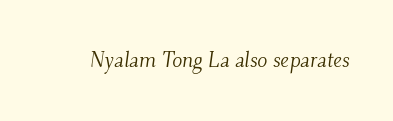
The image shows 21 px text type, italic (leaning right); set normal letter spacing, not underlined.
